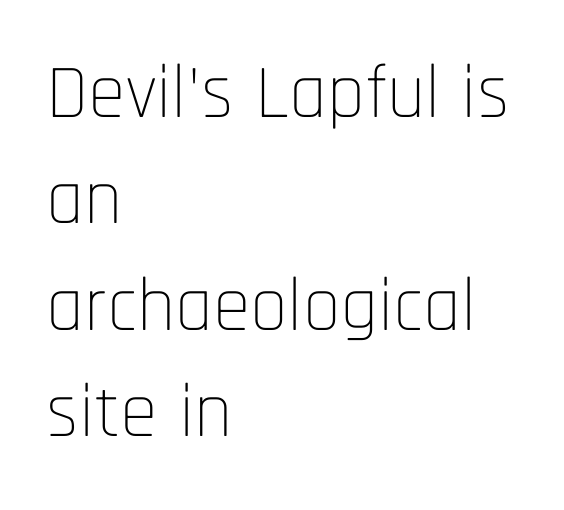
{"serif": "no", "italic": "no", "bold": "no", "weight": "thin", "width": "condensed", "stroke_contrast": "low", "x_height": "large", "monospaced": "no", "underline": "no", "align": "left", "line_spacing": "normal", "line_spacing_ratio": 1.4, "letter_spacing": "normal", "letter_spacing_em": 0.0, "glyph_px": 76}
